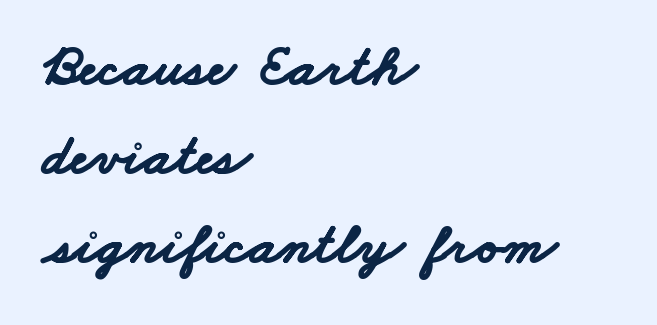
A student would call this left alignment; a typographer would say flush left, rag right. This rendering employs a face without finishing strokes, i.e., a sans-serif. Descenders are the only things crossing below the line. The tracking reads as untouched default to a designer's eye.
